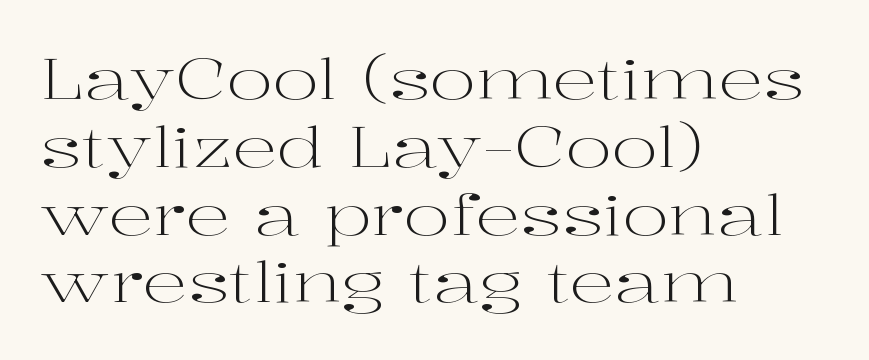
Honestly, the letter spacing is just normal — you wouldn't notice it. The type sits square on the baseline with zero lean. Character widths vary here, with narrow letters taking less room than wide ones. The area under the type is left untouched. Yep, those are serifs on the letters.
